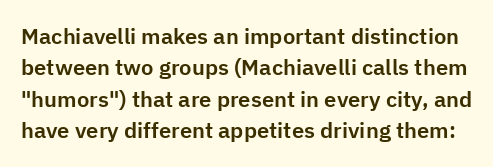
The image shows 22 px text type, upright; set normal line spacing (1.43x), normal letter spacing, not underlined.
